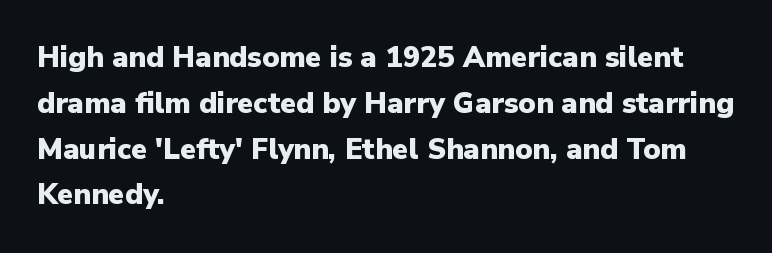
Q: Is the text bold? A: Yes.
Q: Is the text italic (slanted)? A: No, it is upright.
Q: Is the typeface a serif or a sans-serif typeface? A: Sans-serif.
Q: Is the text underlined? A: No.
Q: How is the paragraph aligned? A: Left-aligned.
Q: Is the spacing between letters normal or unusually wide? A: Normal.
Q: Is the spacing between lines tight, normal or loose? A: Normal.
Q: Width (condensed, normal, or wide)? A: Normal.
Q: Stroke contrast? A: Low.
Q: x-height? A: Medium.
Q: Monospaced? A: No.
